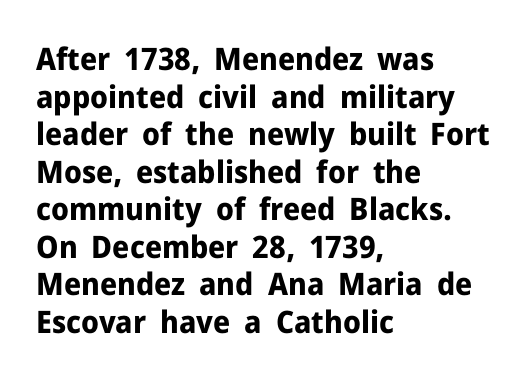
{"serif": "no", "italic": "no", "bold": "yes", "weight": "bold", "width": "normal", "stroke_contrast": "low", "x_height": "medium", "monospaced": "no", "underline": "no", "align": "left", "line_spacing_ratio": 1.21, "letter_spacing": "normal", "letter_spacing_em": 0.0, "glyph_px": 31}
